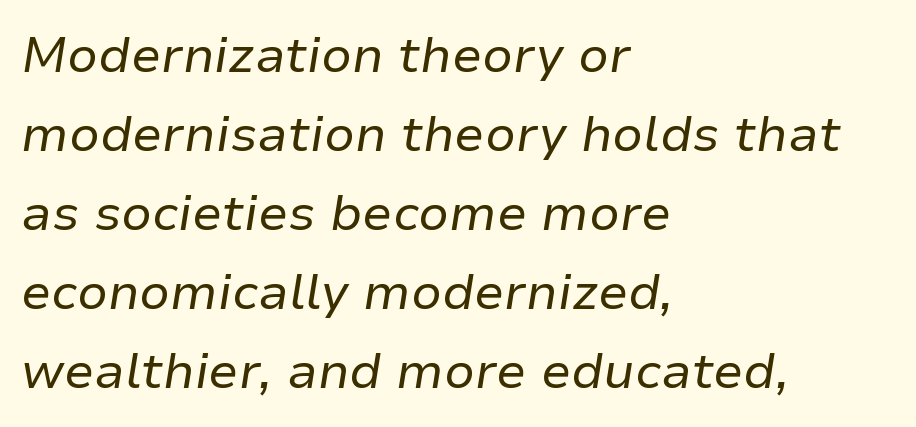
Q: Is the text bold? A: No.
Q: Is the text italic (slanted)? A: Yes, it leans right by about 9 degrees.
Q: Is the text underlined? A: No.
Q: How is the paragraph aligned? A: Left-aligned.
Q: Is the spacing between letters normal or unusually wide? A: Normal.
Q: Is the spacing between lines tight, normal or loose? A: Normal.
Q: Width (condensed, normal, or wide)? A: Normal.
Q: Stroke contrast? A: Low.
Q: x-height? A: Medium.
Q: Monospaced? A: No.
